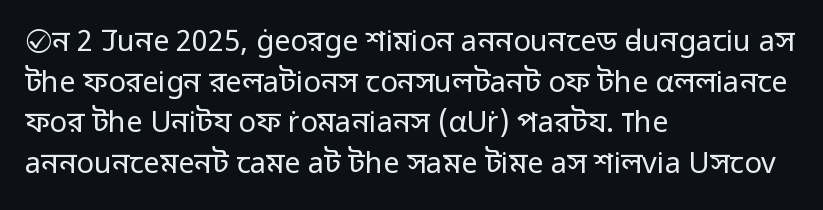
No word sits above an underline. The typography opts for an upright posture over an oblique one. Examine the stroke ends and you'll find no serifs. Summary of vertical rhythm: regular, with standard interline spacing. Stroke mass is kept to a normal reading level or below.
